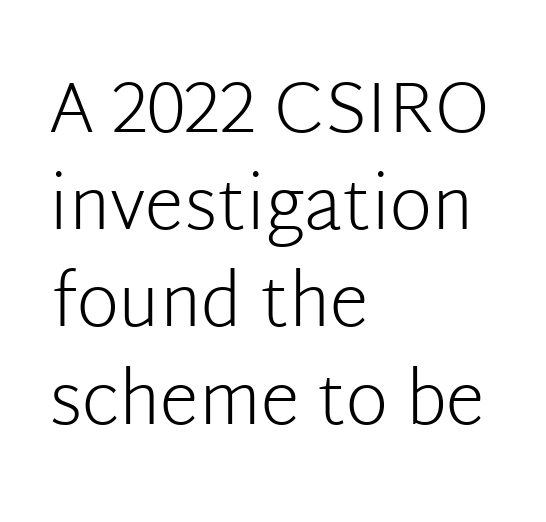
The image shows 72 px light sans-serif type, upright; set left-aligned, normal line spacing (1.35x), normal letter spacing, not underlined; low stroke contrast and a medium x-height.
